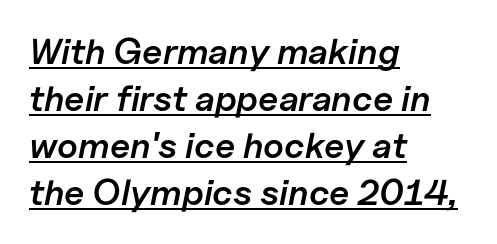
The paragraph shown leans on its left margin. This sample has the flowing, uneven cadence of proportional lettering. Rows of type keep a routine distance in the vertical direction. Observe the ordinary spacing: letters are neighbours, not strangers. Students, observe the line beneath the letters — that is underlining.
